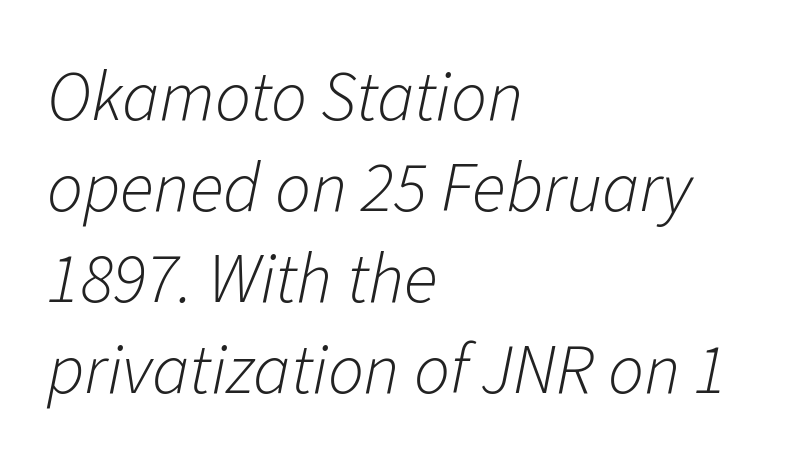
{"italic": "yes", "lean": "right", "slant_degrees": 11, "bold": "no", "weight": "light", "width": "normal", "stroke_contrast": "low", "x_height": "medium", "monospaced": "no", "underline": "no", "align": "left", "line_spacing": "normal", "line_spacing_ratio": 1.28, "letter_spacing": "normal", "letter_spacing_em": 0.0, "glyph_px": 71}
